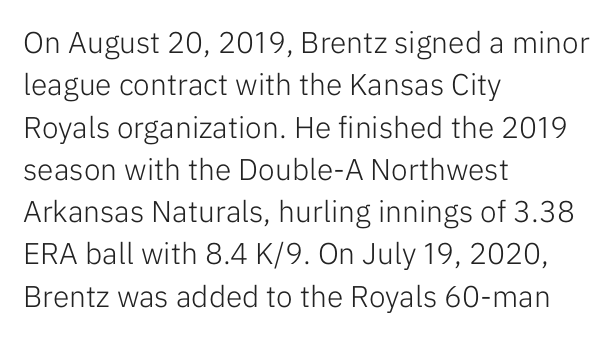
The image shows 30 px light sans-serif type, upright; set left-aligned, normal line spacing (1.41x), normal letter spacing, not underlined; low stroke contrast and a medium x-height.
